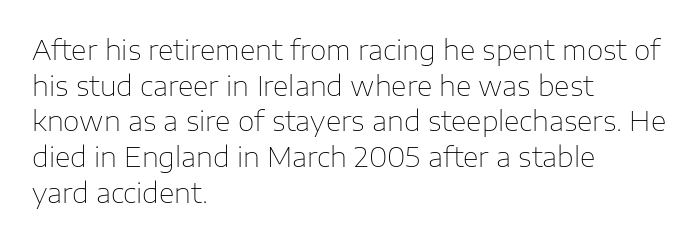
Notice how descenders clear the ascenders below comfortably — that's standard leading. Rule under the text: the space is simply empty. This rendering uses left alignment, leaving the right contour irregular. The type sits square on the baseline with zero lean. The font sits on the lighter half of the weight spectrum, regular included. The gaps between neighbouring characters are ordinary and unremarkable.
